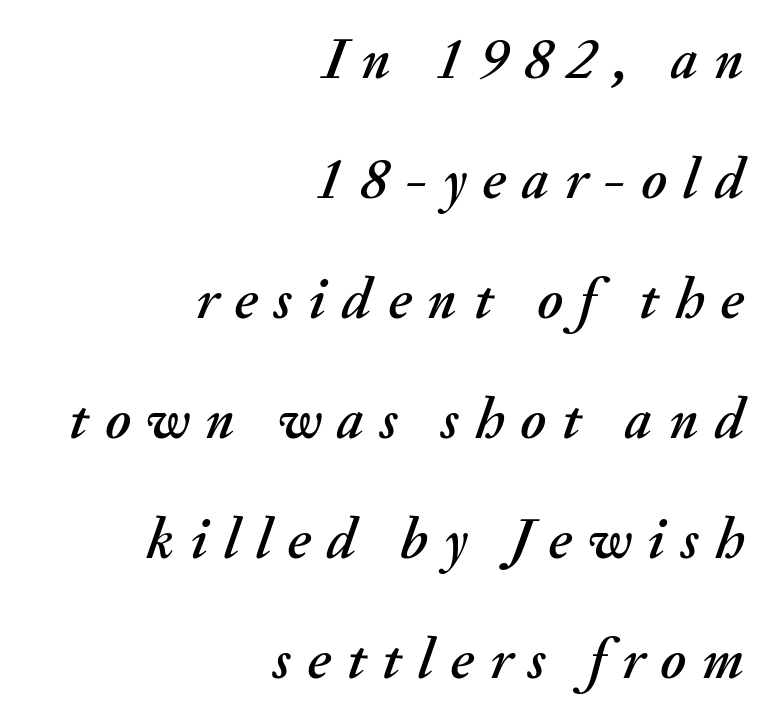
The image shows 58 px text type, italic (leaning right); set right-aligned, loose line spacing (2.07x), unusually wide letter spacing (+0.28 em), not underlined; medium stroke contrast and a small x-height.
